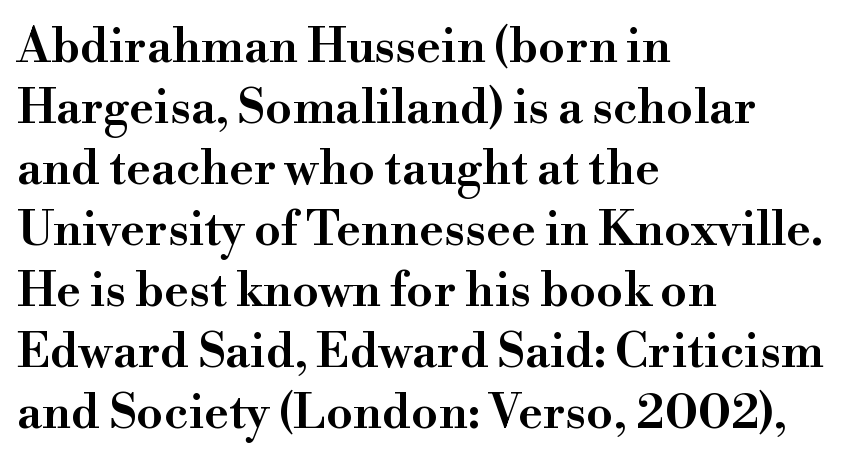
The image shows 48 px semibold serif type, upright; set left-aligned, normal line spacing (1.27x), normal letter spacing, not underlined; high stroke contrast and a small x-height.
